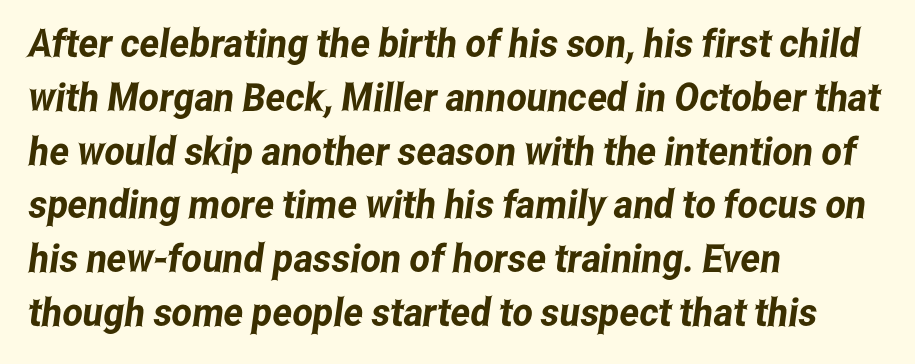
The image shows 39 px condensed sans-serif type; set left-aligned, normal line spacing (1.38x), normal letter spacing, not underlined; low stroke contrast and a medium x-height.
